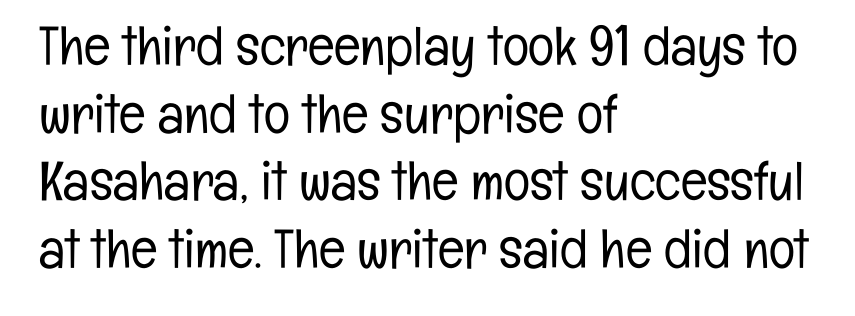
The image shows 55 px light, condensed sans-serif type, upright; set left-aligned, line spacing 1.23x, normal letter spacing, not underlined; low stroke contrast and a medium x-height.
